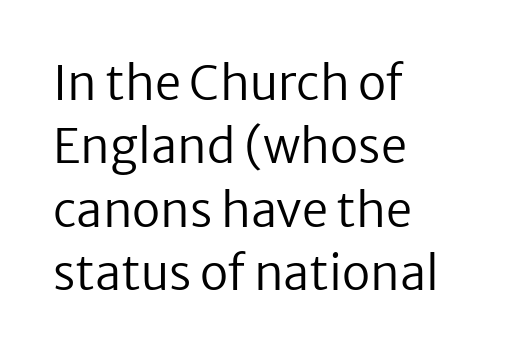
{"serif": "no", "italic": "no", "bold": "no", "weight": "regular", "width": "normal", "stroke_contrast": "low", "x_height": "medium", "monospaced": "no", "underline": "no", "align": "left", "line_spacing": "normal", "line_spacing_ratio": 1.35, "letter_spacing": "normal", "letter_spacing_em": 0.0, "glyph_px": 47}
